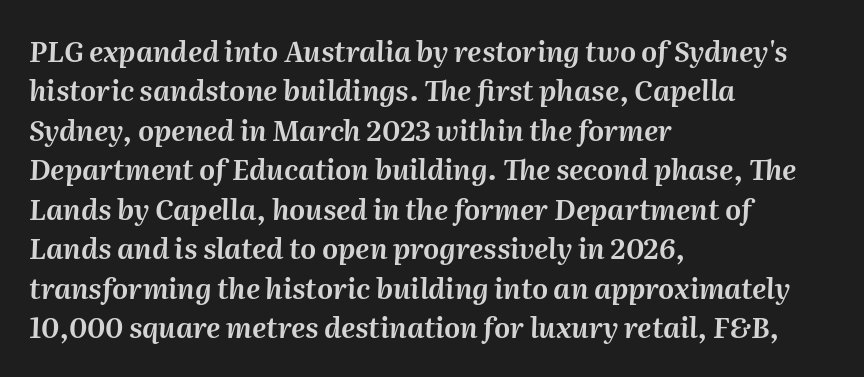
{"italic": "yes", "lean": "right", "slant_degrees": 2, "width": "normal", "stroke_contrast": "medium", "x_height": "medium", "monospaced": "no", "underline": "no", "align": "left", "line_spacing": "normal", "line_spacing_ratio": 1.41, "letter_spacing": "normal", "letter_spacing_em": 0.0, "glyph_px": 28}
